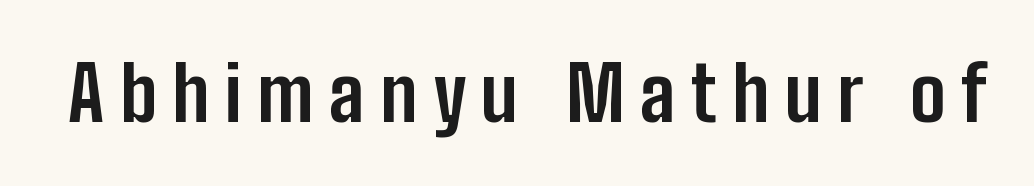
The image shows 76 px bold, condensed sans-serif type, upright; set unusually wide letter spacing (+0.2 em), not underlined; low stroke contrast and a medium x-height.
